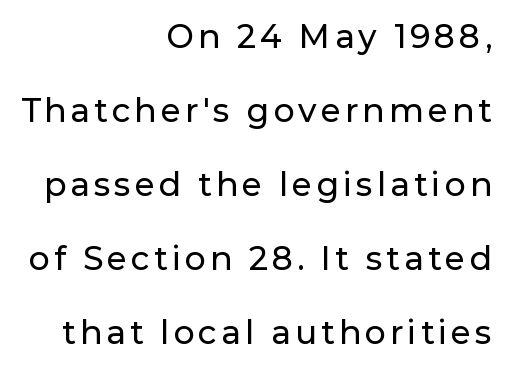
The image shows 33 px sans-serif type, upright; set right-aligned, loose line spacing (2.24x), not underlined; low stroke contrast and a medium x-height.
